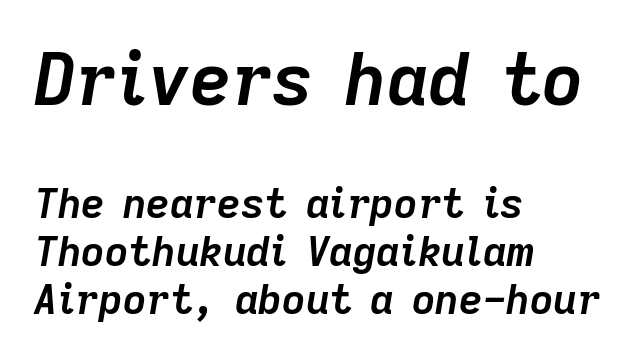
Q: Is the text bold? A: Yes.
Q: Is the text italic (slanted)? A: Yes, it leans right by about 9 degrees.
Q: Is the text underlined? A: No.
Q: How is the paragraph aligned? A: Left-aligned.
Q: Is the spacing between letters normal or unusually wide? A: Normal.
Q: Which block of text is set in a larger size, the first (top) or the second (bottom)? A: The first (top) one.
Q: Width (condensed, normal, or wide)? A: Normal.
Q: Stroke contrast? A: Low.
Q: x-height? A: Medium.
Q: Monospaced? A: No.
